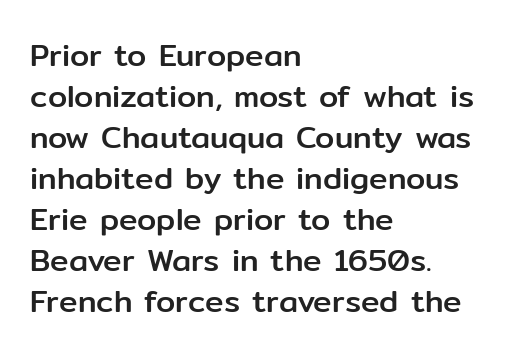
The image shows 31 px sans-serif type, upright; set left-aligned, normal line spacing (1.32x), normal letter spacing, not underlined; low stroke contrast and a medium x-height.
